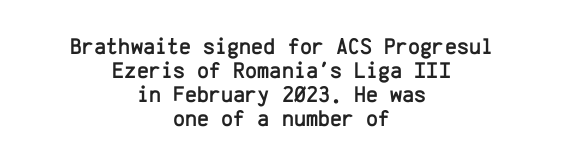
Q: Is the text italic (slanted)? A: No, it is upright.
Q: Is the text underlined? A: No.
Q: How is the paragraph aligned? A: Centered.
Q: Is the spacing between letters normal or unusually wide? A: Normal.
Q: Is the spacing between lines tight, normal or loose? A: Tight.
